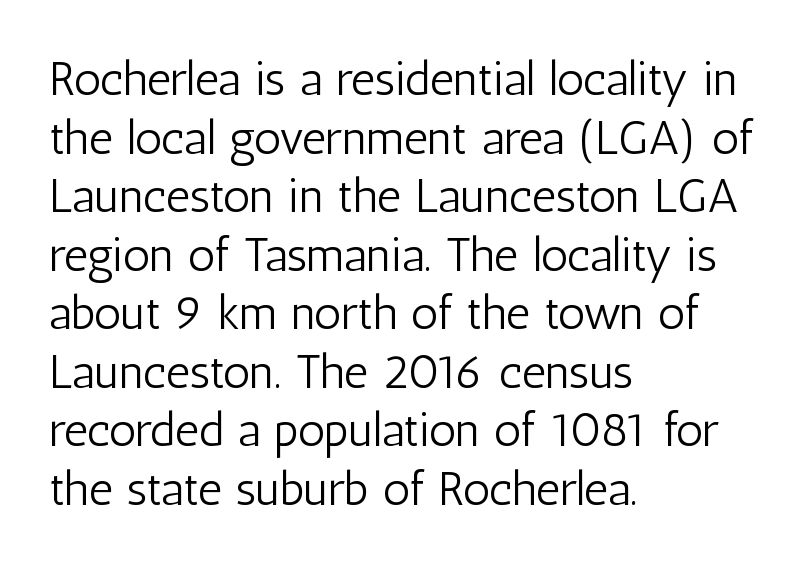
Line starts are locked; line ends wander. No extra ink here — the face is not bold. Posture: upright roman. This sample has the flowing, uneven cadence of proportional lettering. Any mark beneath the type? The region is blank.
